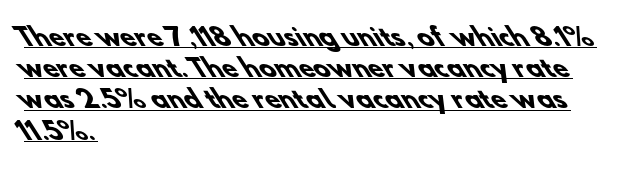
{"bold": "yes", "underline": "yes", "align": "left", "line_spacing": "normal", "line_spacing_ratio": 1.3, "letter_spacing": "normal", "letter_spacing_em": 0.0, "glyph_px": 24}
